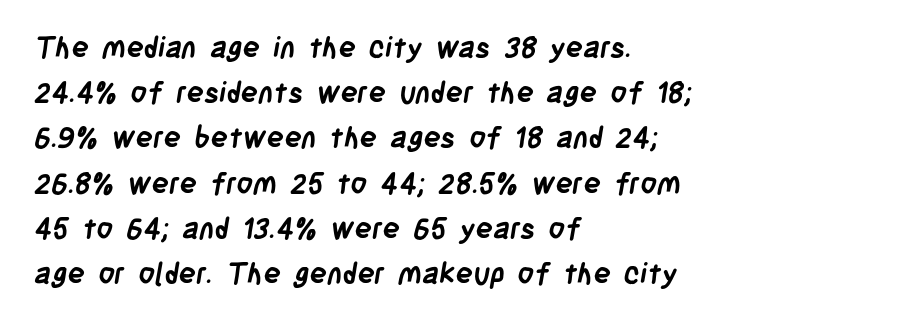
The image shows 29 px semibold, condensed sans-serif type; set left-aligned, normal line spacing (1.56x), normal letter spacing, not underlined; low stroke contrast and a large x-height.
